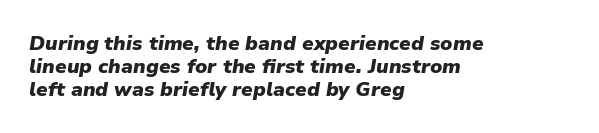
Anything drawn beneath the words? Only blank space. The rendering uses a small line-height, squeezing the rows. As a designer I'd log this as weight 700, bold. Characters are canted at an angle relative to the baseline's perpendicular. Notice how the passage keeps a crisp vertical edge on the left only. Between one letter and the next there's only the usual sliver of space.
